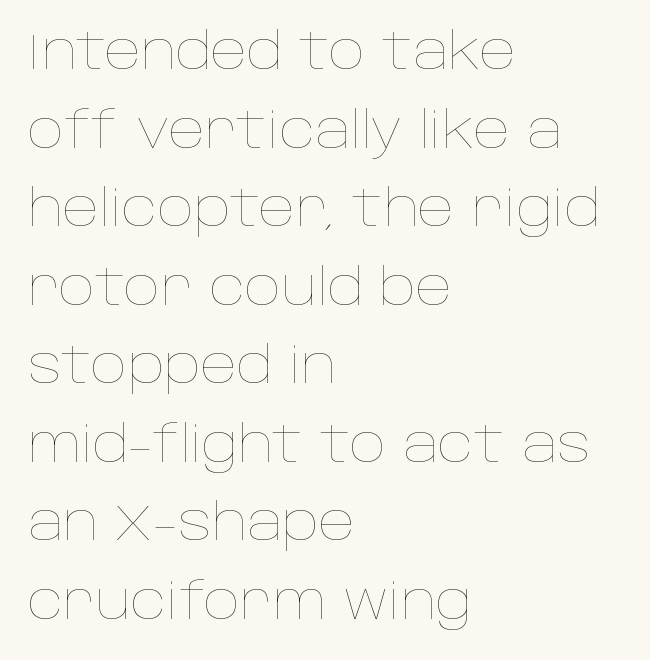
{"italic": "no", "bold": "no", "weight": "thin", "width": "normal", "stroke_contrast": "low", "x_height": "large", "monospaced": "no", "underline": "no", "align": "left", "line_spacing": "normal", "line_spacing_ratio": 1.54, "letter_spacing": "normal", "letter_spacing_em": 0.0, "glyph_px": 51}
